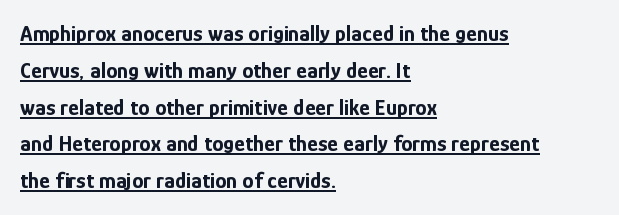
The image shows 23 px bold type, upright; set left-aligned, normal line spacing (1.6x), normal letter spacing, underlined.
